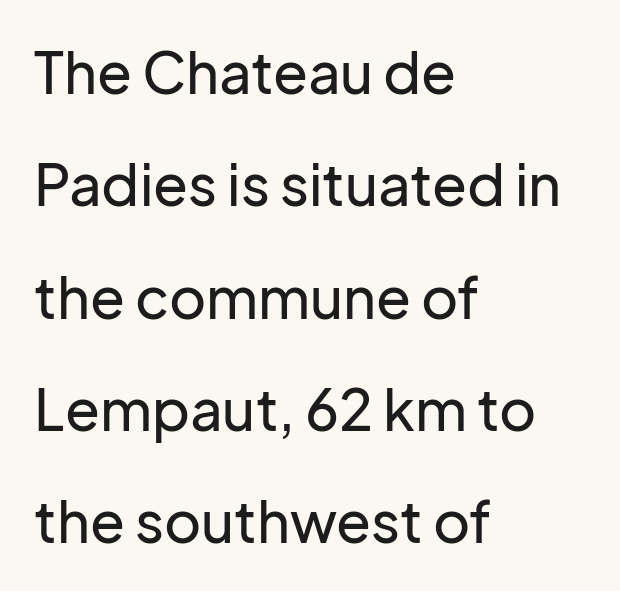
Q: Is the text italic (slanted)? A: No, it is upright.
Q: Is the typeface a serif or a sans-serif typeface? A: Sans-serif.
Q: Is the text underlined? A: No.
Q: How is the paragraph aligned? A: Left-aligned.
Q: Is the spacing between letters normal or unusually wide? A: Normal.
Q: Is the spacing between lines tight, normal or loose? A: Loose.
Q: Width (condensed, normal, or wide)? A: Normal.
Q: Stroke contrast? A: Low.
Q: x-height? A: Medium.
Q: Monospaced? A: No.
